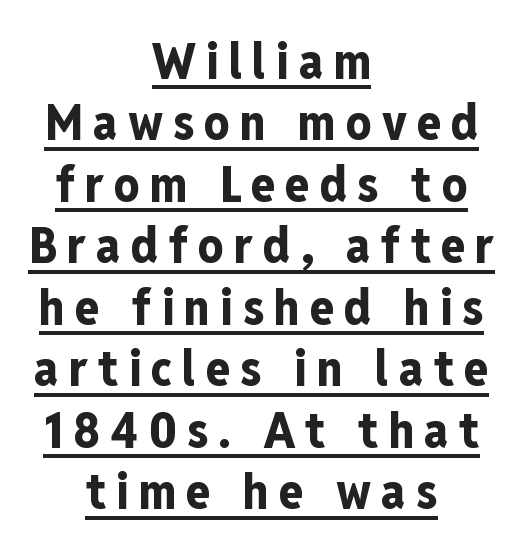
Q: Is the text bold? A: Yes.
Q: Is the text italic (slanted)? A: No, it is upright.
Q: Is the typeface a serif or a sans-serif typeface? A: Sans-serif.
Q: Is the text underlined? A: Yes.
Q: How is the paragraph aligned? A: Centered.
Q: Is the spacing between letters normal or unusually wide? A: Unusually wide.
Q: Width (condensed, normal, or wide)? A: Condensed.
Q: Stroke contrast? A: Low.
Q: x-height? A: Medium.
Q: Monospaced? A: No.
